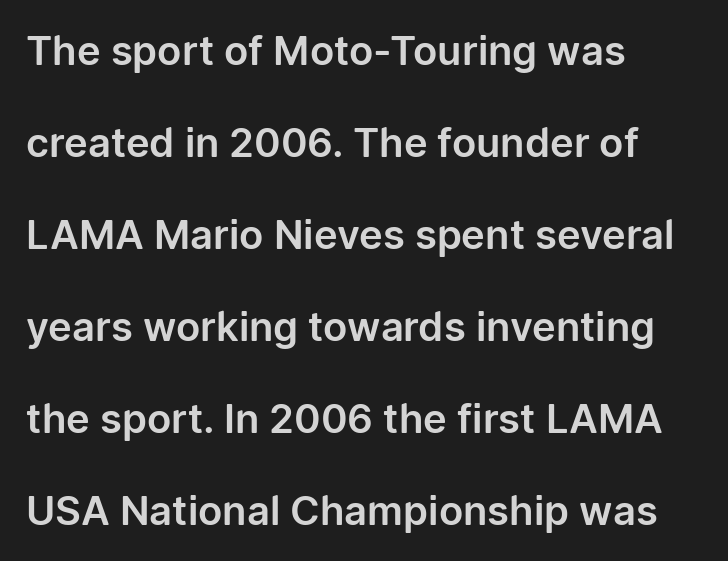
The image shows 40 px sans-serif type, upright; set left-aligned, loose line spacing (2.3x), normal letter spacing, not underlined; low stroke contrast and a medium x-height.
